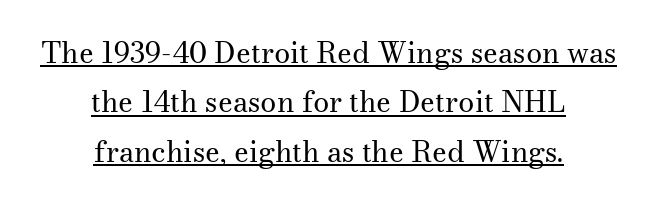
The image shows 29 px regular-weight serif type, upright; set centered, normal line spacing (1.7x), normal letter spacing, underlined; medium stroke contrast and a small x-height.
